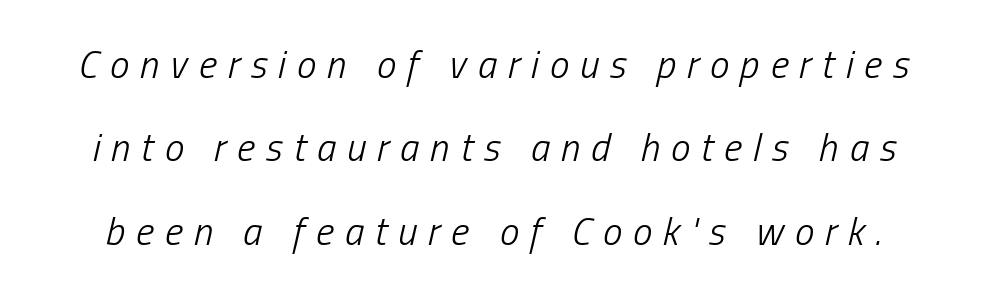
The image shows 39 px light, condensed type, italic (leaning right); set loose line spacing (2.14x), unusually wide letter spacing (+0.28 em), not underlined; low stroke contrast and a medium x-height.
